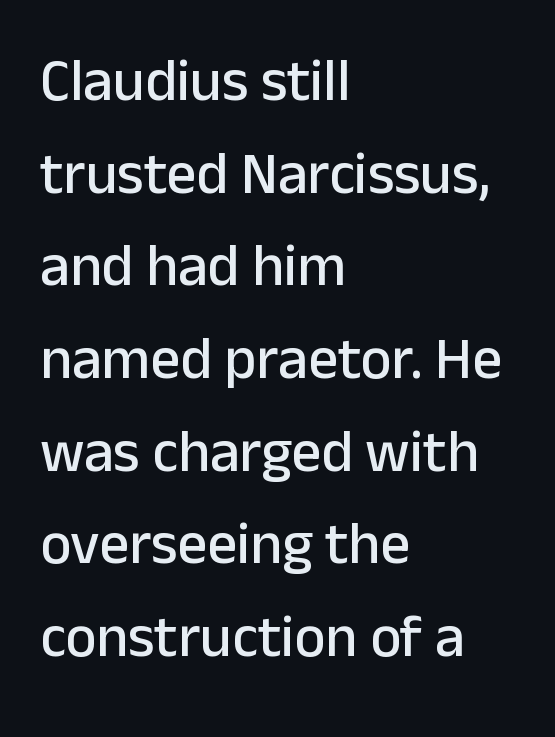
Q: Is the text italic (slanted)? A: No, it is upright.
Q: Is the typeface a serif or a sans-serif typeface? A: Sans-serif.
Q: Is the text underlined? A: No.
Q: How is the paragraph aligned? A: Left-aligned.
Q: Is the spacing between letters normal or unusually wide? A: Normal.
Q: Is the spacing between lines tight, normal or loose? A: Normal.
Q: Width (condensed, normal, or wide)? A: Normal.
Q: Stroke contrast? A: Low.
Q: x-height? A: Medium.
Q: Monospaced? A: No.
